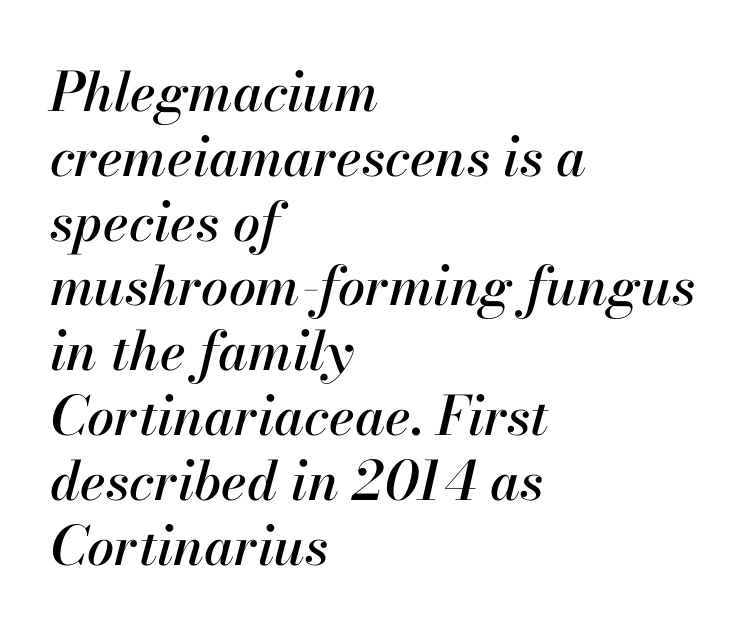
{"italic": "yes", "lean": "right", "slant_degrees": 13, "width": "normal", "stroke_contrast": "high", "x_height": "small", "monospaced": "no", "underline": "no", "align": "left", "line_spacing_ratio": 1.2, "letter_spacing": "normal", "letter_spacing_em": 0.0, "glyph_px": 54}
